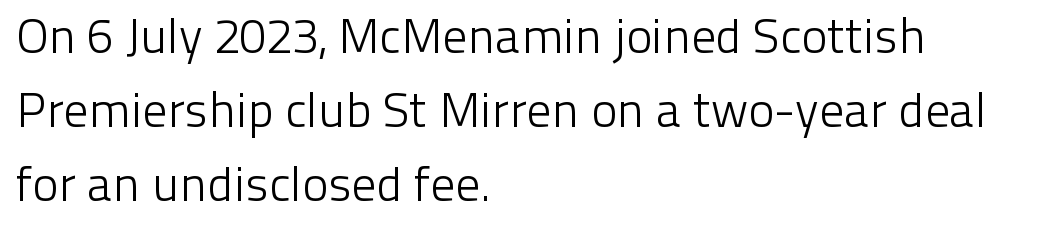
{"serif": "no", "italic": "no", "bold": "no", "weight": "light", "width": "normal", "stroke_contrast": "low", "x_height": "medium", "monospaced": "no", "underline": "no", "align": "left", "line_spacing": "normal", "line_spacing_ratio": 1.51, "letter_spacing": "normal", "letter_spacing_em": 0.0, "glyph_px": 49}
